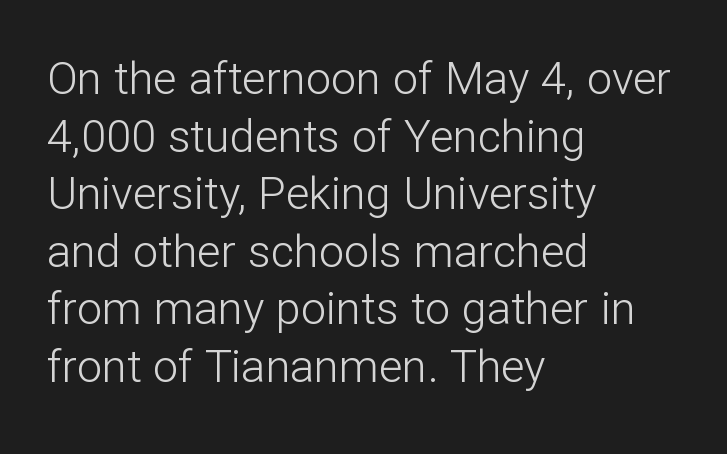
The image shows 45 px light sans-serif type, upright; set left-aligned, normal line spacing (1.28x), normal letter spacing, not underlined; low stroke contrast and a medium x-height.
